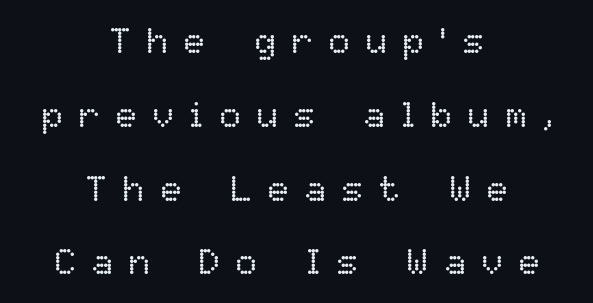
Q: Is the text bold? A: No.
Q: Is the text italic (slanted)? A: No, it is upright.
Q: Is the text underlined? A: No.
Q: How is the paragraph aligned? A: Centered.
Q: Is the spacing between letters normal or unusually wide? A: Unusually wide.
Q: Is the spacing between lines tight, normal or loose? A: Loose.
Q: Width (condensed, normal, or wide)? A: Normal.
Q: Stroke contrast? A: Low.
Q: x-height? A: Medium.
Q: Monospaced? A: No.
